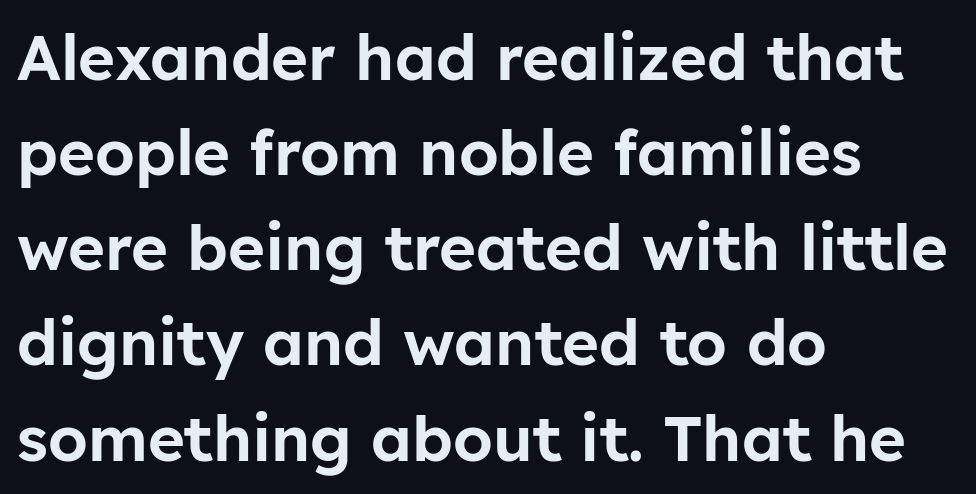
{"serif": "no", "italic": "no", "width": "normal", "stroke_contrast": "low", "x_height": "medium", "monospaced": "no", "underline": "no", "align": "left", "line_spacing": "normal", "line_spacing_ratio": 1.51, "letter_spacing": "normal", "letter_spacing_em": 0.0, "glyph_px": 63}
